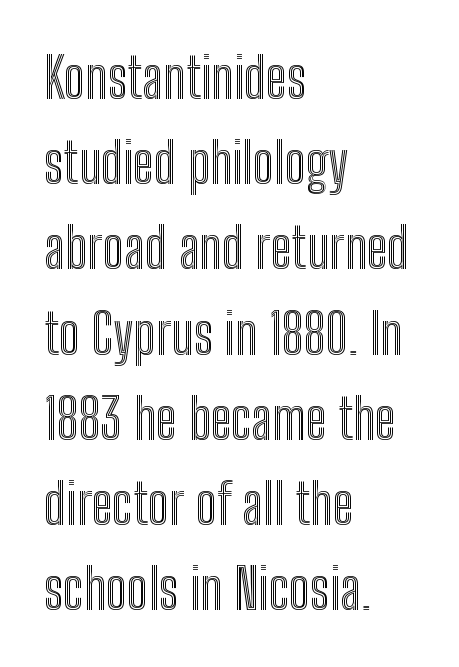
Unlike italic type, these characters show no tilt at all. Honestly, the row spacing looks completely unremarkable. Standard letterfit; no display-style spreading of the glyphs. Is this a fixed-width face? No — the glyphs have proportional, varying widths. The typesetter chose a ragged-right arrangement here.
